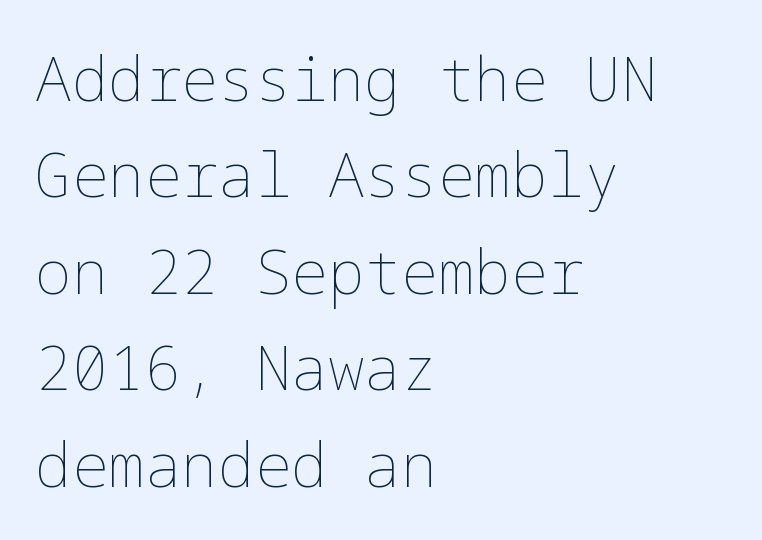
The image shows 61 px thin type, upright; set left-aligned, normal line spacing (1.58x), normal letter spacing, not underlined; low stroke contrast and a medium x-height.
